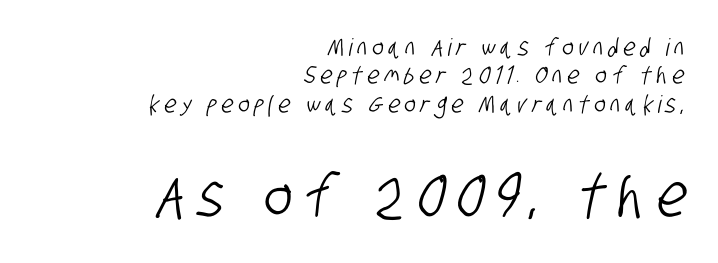
The compositor pushed each line to the right boundary. Compare the two chunks: the lower has the greater cap height. The font family rendered here belongs to the sans-serif group. Glance below the letters and you will spot only blank space. Tracking value appears strongly positive — letters spread wide. Is this a fixed-width face? No — the glyphs have proportional, varying widths.
